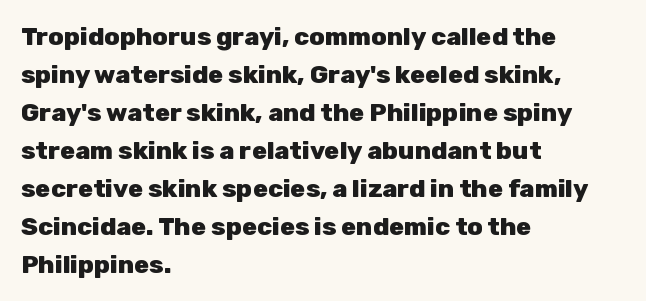
{"italic": "no", "bold": "yes", "underline": "no", "align": "left", "line_spacing": "normal", "line_spacing_ratio": 1.52, "letter_spacing": "normal", "letter_spacing_em": 0.0, "glyph_px": 25}
